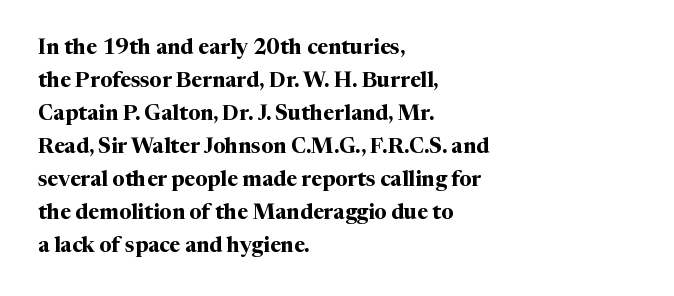
Q: Is the text bold? A: Yes.
Q: Is the text italic (slanted)? A: No, it is upright.
Q: Is the text underlined? A: No.
Q: How is the paragraph aligned? A: Left-aligned.
Q: Is the spacing between letters normal or unusually wide? A: Normal.
Q: Is the spacing between lines tight, normal or loose? A: Normal.
